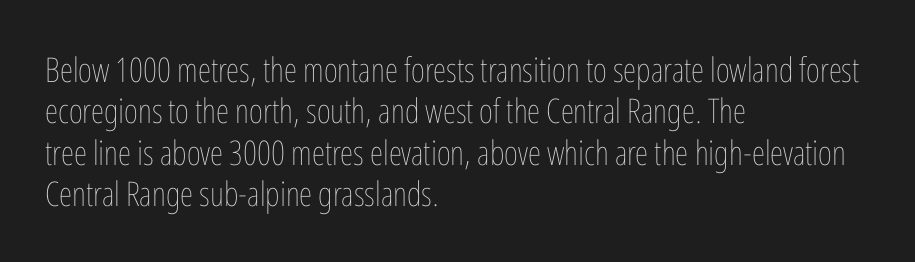
Q: Is the text bold? A: No.
Q: Is the text italic (slanted)? A: No, it is upright.
Q: Is the text underlined? A: No.
Q: How is the paragraph aligned? A: Left-aligned.
Q: Is the spacing between letters normal or unusually wide? A: Normal.
Q: Width (condensed, normal, or wide)? A: Condensed.
Q: Stroke contrast? A: Low.
Q: x-height? A: Medium.
Q: Monospaced? A: No.
